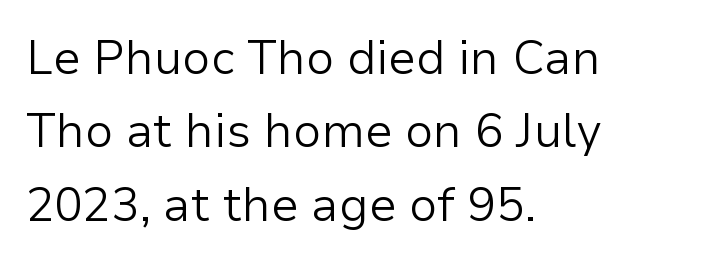
Q: Is the text bold? A: No.
Q: Is the text italic (slanted)? A: No, it is upright.
Q: Is the typeface a serif or a sans-serif typeface? A: Sans-serif.
Q: Is the text underlined? A: No.
Q: How is the paragraph aligned? A: Left-aligned.
Q: Is the spacing between letters normal or unusually wide? A: Normal.
Q: Is the spacing between lines tight, normal or loose? A: Normal.
Q: Width (condensed, normal, or wide)? A: Normal.
Q: Stroke contrast? A: Low.
Q: x-height? A: Medium.
Q: Monospaced? A: No.
